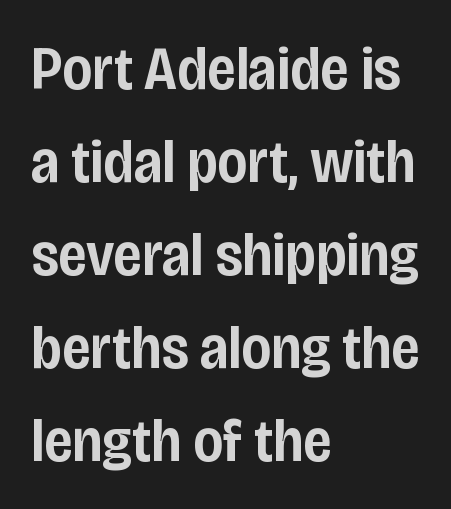
Q: Is the text bold? A: Semi-bold.
Q: Is the text italic (slanted)? A: No, it is upright.
Q: Is the typeface a serif or a sans-serif typeface? A: Sans-serif.
Q: Is the text underlined? A: No.
Q: How is the paragraph aligned? A: Left-aligned.
Q: Is the spacing between letters normal or unusually wide? A: Normal.
Q: Is the spacing between lines tight, normal or loose? A: Normal.
Q: Width (condensed, normal, or wide)? A: Condensed.
Q: Stroke contrast? A: Low.
Q: x-height? A: Large.
Q: Monospaced? A: No.
